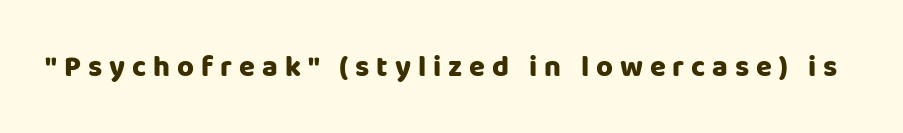
{"serif": "no", "italic": "no", "bold": "yes", "weight": "heavy", "width": "normal", "stroke_contrast": "low", "x_height": "large", "monospaced": "no", "underline": "no", "letter_spacing": "wide", "letter_spacing_em": 0.24, "glyph_px": 29}
